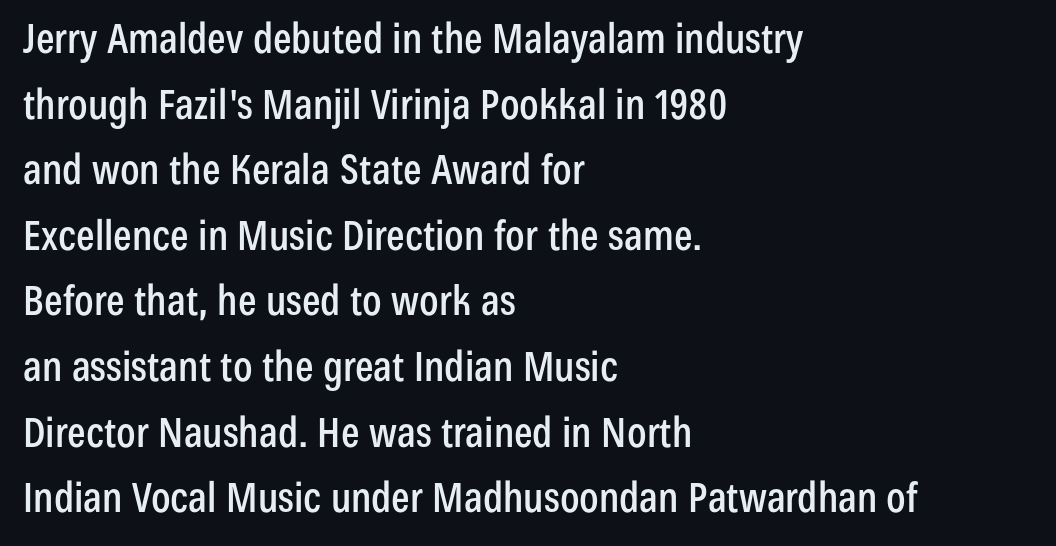
Q: Is the text italic (slanted)? A: No, it is upright.
Q: Is the typeface a serif or a sans-serif typeface? A: Sans-serif.
Q: Is the text underlined? A: No.
Q: How is the paragraph aligned? A: Left-aligned.
Q: Is the spacing between letters normal or unusually wide? A: Normal.
Q: Is the spacing between lines tight, normal or loose? A: Normal.
Q: Width (condensed, normal, or wide)? A: Condensed.
Q: Stroke contrast? A: Low.
Q: x-height? A: Medium.
Q: Monospaced? A: No.
